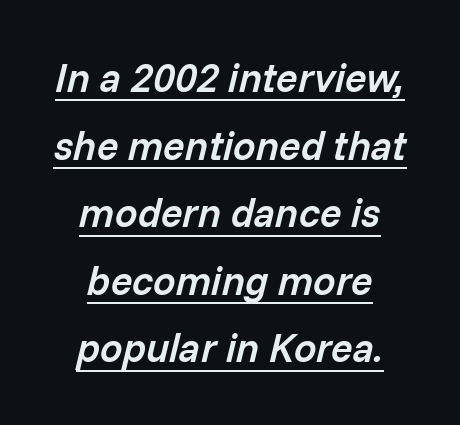
The image shows 40 px semibold type, italic (leaning right); set centered, normal line spacing (1.69x), normal letter spacing, underlined; low stroke contrast and a medium x-height.
